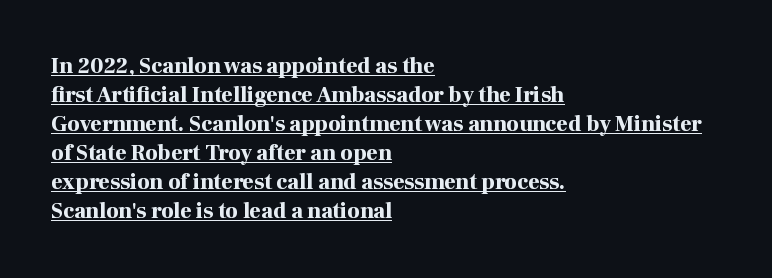
Q: Is the text bold? A: Yes.
Q: Is the text italic (slanted)? A: No, it is upright.
Q: Is the text underlined? A: Yes.
Q: How is the paragraph aligned? A: Left-aligned.
Q: Is the spacing between letters normal or unusually wide? A: Normal.
Q: Is the spacing between lines tight, normal or loose? A: Normal.
